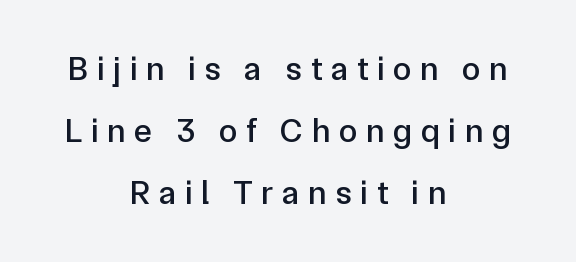
{"serif": "no", "italic": "no", "width": "normal", "stroke_contrast": "low", "x_height": "medium", "monospaced": "no", "underline": "no", "align": "center", "line_spacing_ratio": 1.83, "letter_spacing": "wide", "letter_spacing_em": 0.25, "glyph_px": 34}
